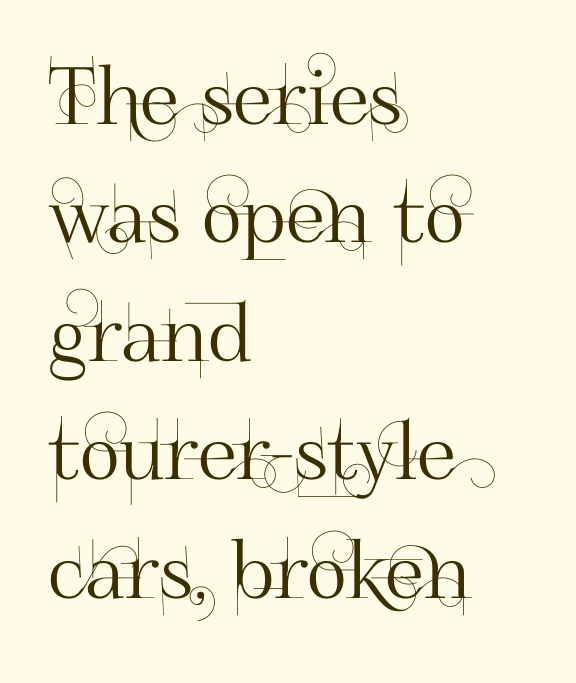
The image shows 79 px sans-serif type, upright; set left-aligned, normal line spacing (1.5x), normal letter spacing, not underlined; high stroke contrast and a small x-height.
